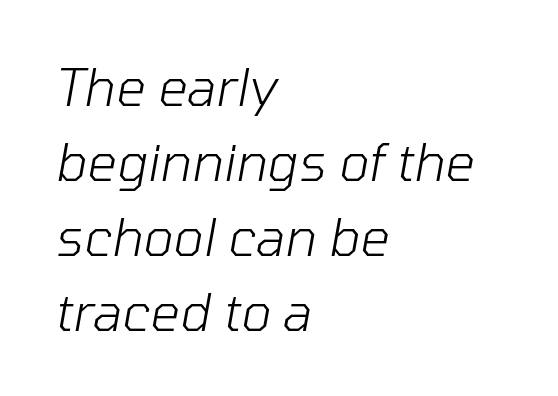
Q: Is the text bold? A: No.
Q: Is the text italic (slanted)? A: Yes, it leans right by about 10 degrees.
Q: Is the text underlined? A: No.
Q: How is the paragraph aligned? A: Left-aligned.
Q: Is the spacing between letters normal or unusually wide? A: Normal.
Q: Is the spacing between lines tight, normal or loose? A: Normal.
Q: Width (condensed, normal, or wide)? A: Normal.
Q: Stroke contrast? A: Low.
Q: x-height? A: Medium.
Q: Monospaced? A: No.
